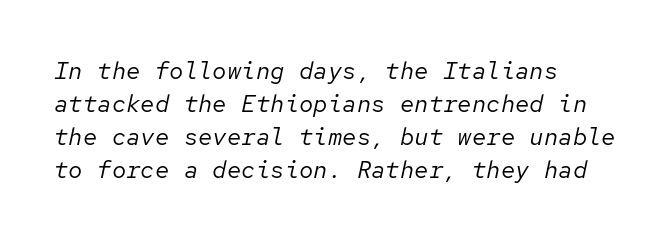
The image shows 24 px text type, italic (leaning right); set left-aligned, normal line spacing (1.38x), normal letter spacing, not underlined.
